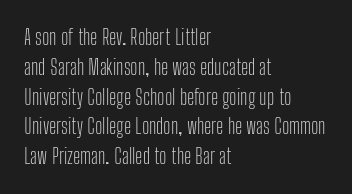
Quick note: interline space is typical. Nothing unusual about the tracking: characters are spaced as the font intends. Unmarked baselines from the first word to the last. No italicization has been applied; the sample stays upright.
